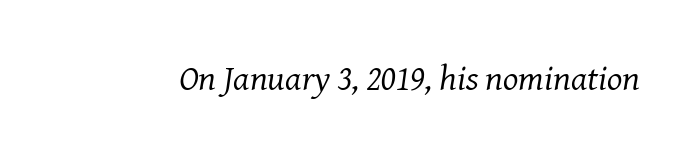
The image shows 36 px regular-weight serif type, italic (leaning right); set normal letter spacing, not underlined; medium stroke contrast and a medium x-height.
